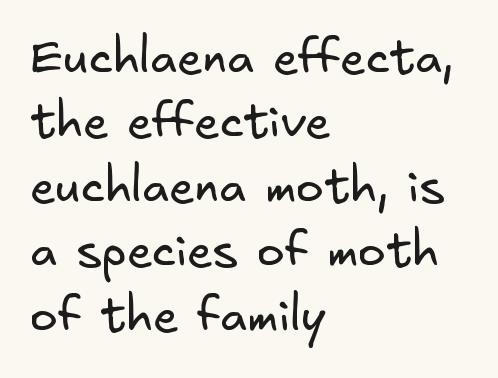
Q: Is the text bold? A: No.
Q: Is the typeface a serif or a sans-serif typeface? A: Sans-serif.
Q: Is the text underlined? A: No.
Q: How is the paragraph aligned? A: Left-aligned.
Q: Is the spacing between letters normal or unusually wide? A: Normal.
Q: Is the spacing between lines tight, normal or loose? A: Normal.
Q: Width (condensed, normal, or wide)? A: Normal.
Q: Stroke contrast? A: Low.
Q: x-height? A: Small.
